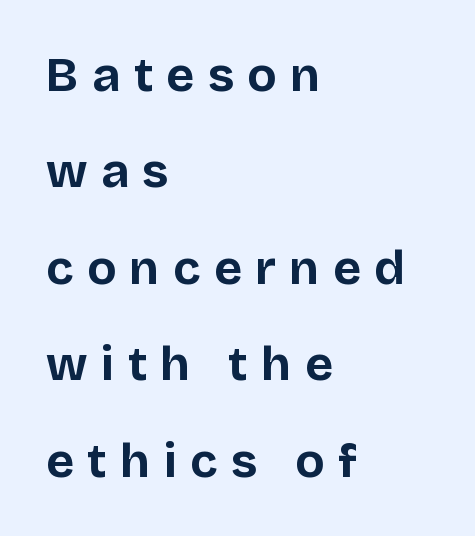
{"serif": "no", "italic": "no", "bold": "yes", "weight": "bold", "width": "normal", "stroke_contrast": "low", "x_height": "large", "monospaced": "no", "underline": "no", "align": "left", "line_spacing": "loose", "line_spacing_ratio": 2.01, "letter_spacing": "wide", "letter_spacing_em": 0.28, "glyph_px": 48}
